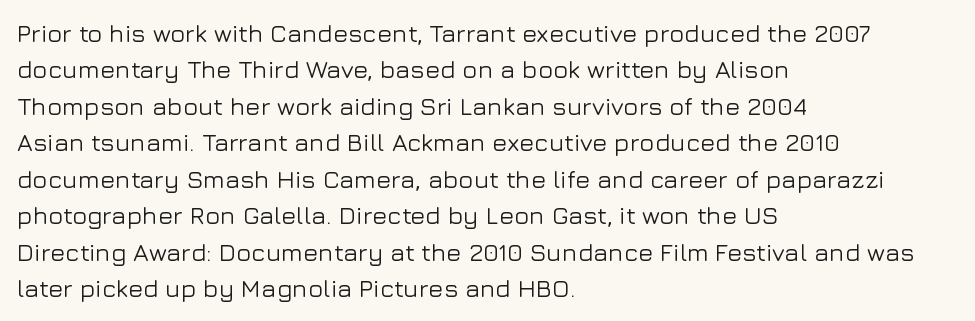
Q: Is the text italic (slanted)? A: No, it is upright.
Q: Is the text underlined? A: No.
Q: How is the paragraph aligned? A: Left-aligned.
Q: Is the spacing between letters normal or unusually wide? A: Normal.
Q: Is the spacing between lines tight, normal or loose? A: Normal.
